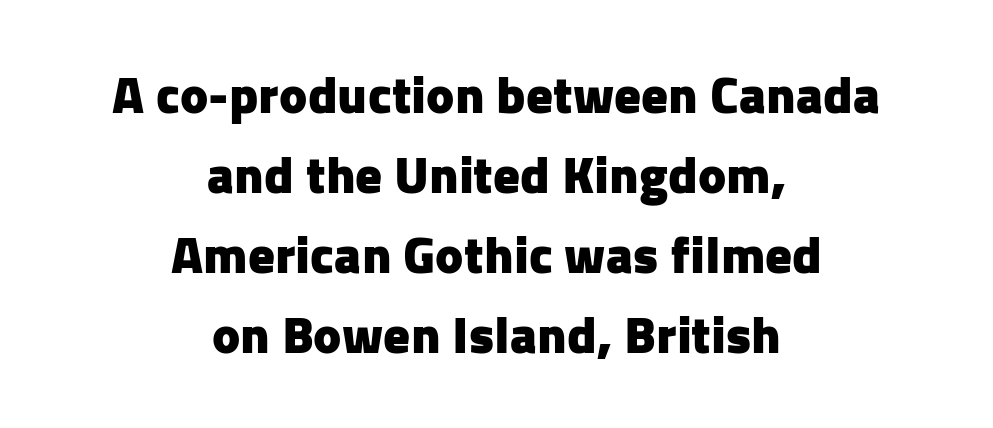
Between one letter and the next there's only the usual sliver of space. The block of text has a typical density, with ordinary space between rows. The area under the type is left untouched. Notice how the stems are strictly vertical — no italics here. Is this a fixed-width face? No — the glyphs have proportional, varying widths.
